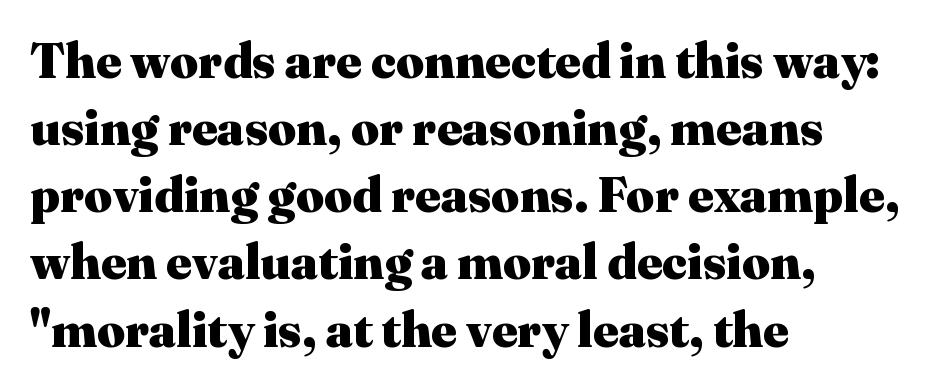
The image shows 49 px heavy serif type, upright; set left-aligned, normal line spacing (1.37x), normal letter spacing, not underlined; medium stroke contrast and a medium x-height.
